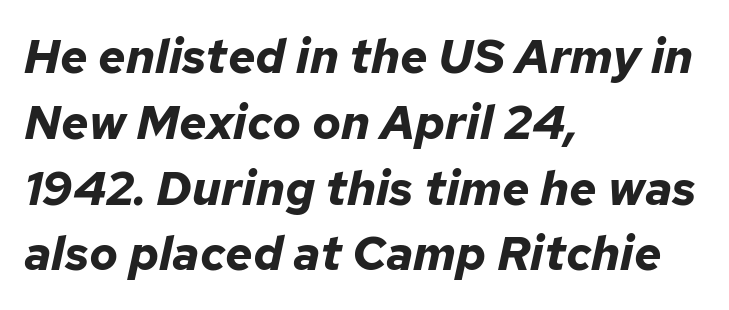
{"italic": "yes", "lean": "right", "slant_degrees": 12, "bold": "yes", "weight": "bold", "width": "normal", "stroke_contrast": "low", "x_height": "medium", "monospaced": "no", "underline": "no", "align": "left", "line_spacing": "normal", "line_spacing_ratio": 1.37, "letter_spacing": "normal", "letter_spacing_em": 0.0, "glyph_px": 48}
